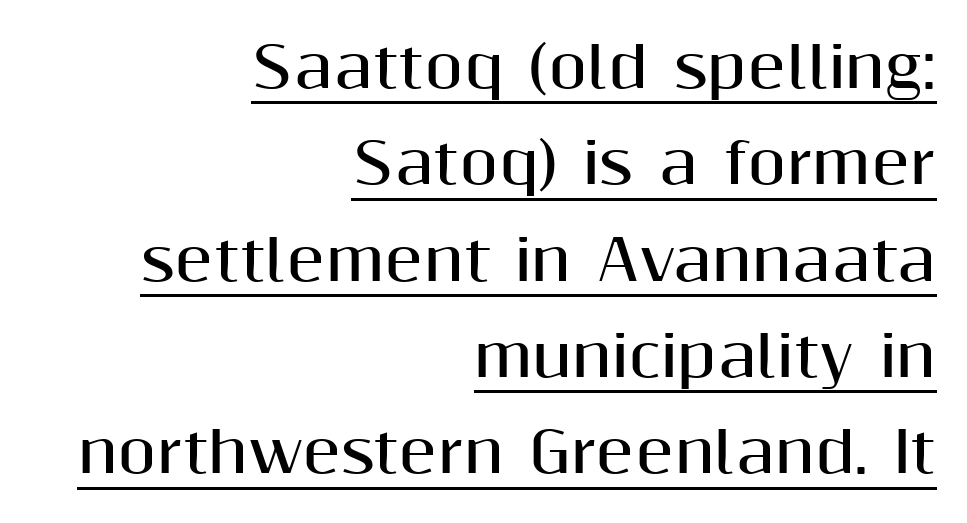
What decoration does the sample have? An underline. A student would call this right alignment; a typographer would say flush right, rag left. The designer went with a sans here, leaving each stem footless. Ascenders rise straight up at ninety degrees.
